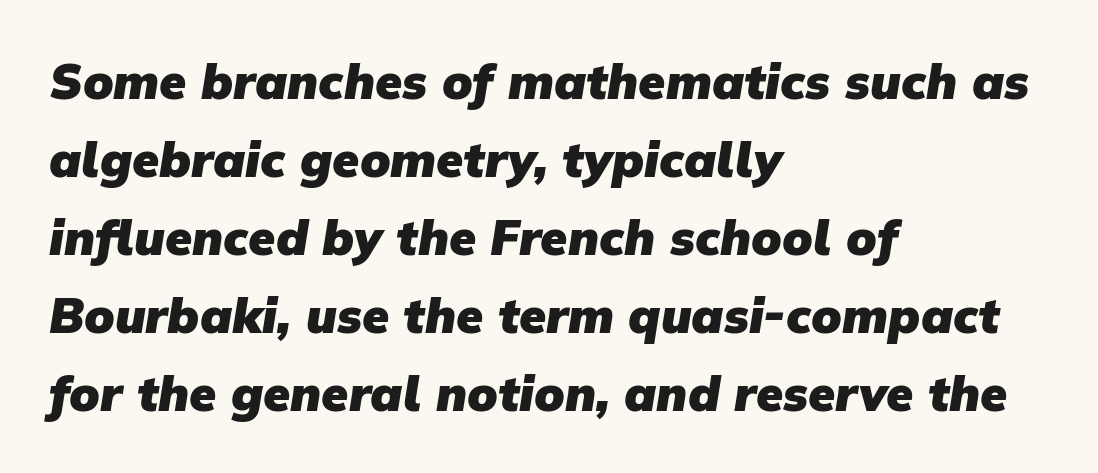
Q: Is the text bold? A: Yes.
Q: Is the typeface a serif or a sans-serif typeface? A: Sans-serif.
Q: Is the text underlined? A: No.
Q: How is the paragraph aligned? A: Left-aligned.
Q: Is the spacing between letters normal or unusually wide? A: Normal.
Q: Is the spacing between lines tight, normal or loose? A: Normal.
Q: Width (condensed, normal, or wide)? A: Normal.
Q: Stroke contrast? A: Low.
Q: x-height? A: Medium.
Q: Monospaced? A: No.
